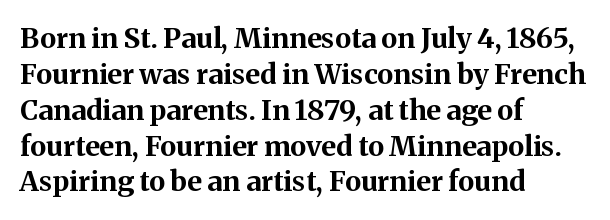
{"serif": "yes", "italic": "no", "bold": "yes", "weight": "bold", "width": "normal", "stroke_contrast": "medium", "x_height": "medium", "monospaced": "no", "underline": "no", "align": "left", "line_spacing": "normal", "line_spacing_ratio": 1.28, "letter_spacing": "normal", "letter_spacing_em": 0.0, "glyph_px": 28}
